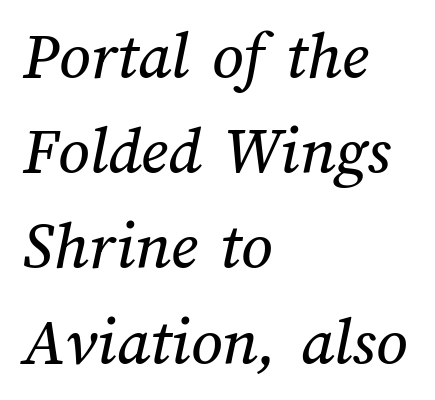
The words here are not underlined. The letters advance in unequal steps, a hallmark of proportional type. A student would call this left alignment; a typographer would say flush left, rag right. Each new line begins a customary step beneath the previous one. Tracking value appears to be zero — textbook default spacing.
